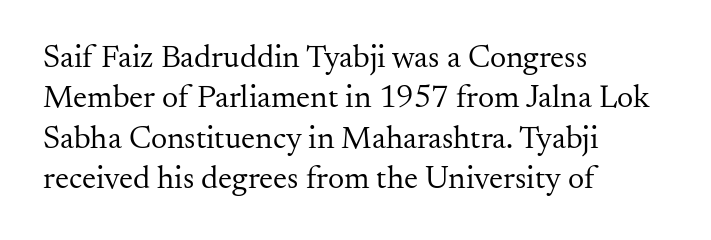
Q: Is the text bold? A: No.
Q: Is the text italic (slanted)? A: No, it is upright.
Q: Is the typeface a serif or a sans-serif typeface? A: Serif.
Q: Is the text underlined? A: No.
Q: How is the paragraph aligned? A: Left-aligned.
Q: Is the spacing between letters normal or unusually wide? A: Normal.
Q: Is the spacing between lines tight, normal or loose? A: Normal.
Q: Width (condensed, normal, or wide)? A: Normal.
Q: Stroke contrast? A: Medium.
Q: x-height? A: Small.
Q: Monospaced? A: No.
